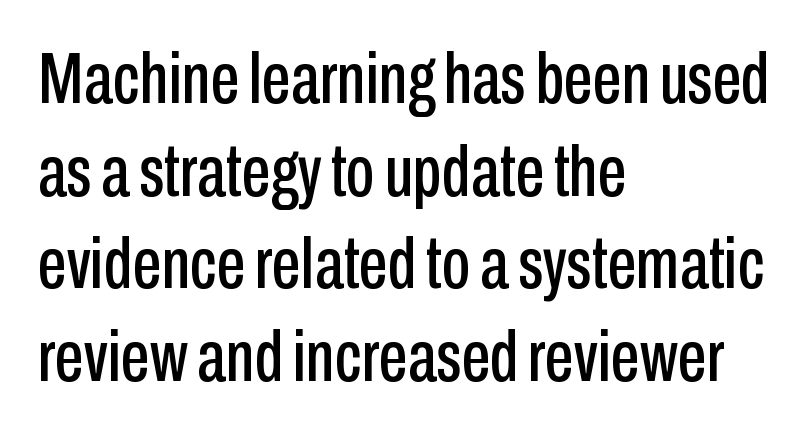
{"serif": "no", "italic": "no", "width": "condensed", "stroke_contrast": "low", "x_height": "medium", "monospaced": "no", "underline": "no", "align": "left", "line_spacing": "normal", "line_spacing_ratio": 1.27, "letter_spacing": "normal", "letter_spacing_em": 0.0, "glyph_px": 73}
